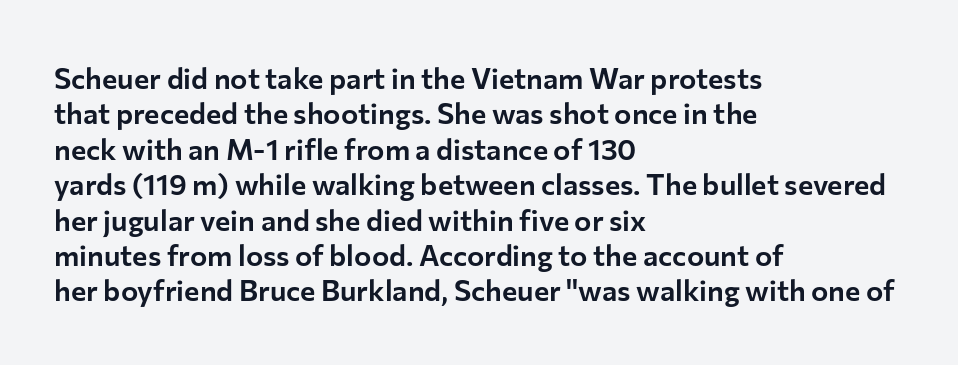
Horizontally, the lines are justified to the leading edge only. This sample uses plain, unmodified letter spacing. The text was rendered using a sans face with plain stroke endings. A typesetter would call this proportional, since set widths differ per character.
